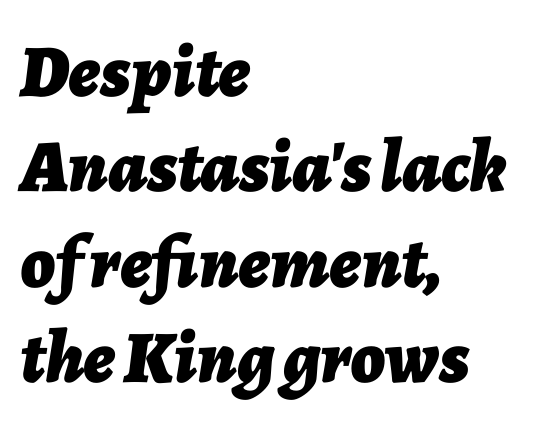
Check the space under the baseline: it is left empty. This is heavy type, rendered in bold. Character widths vary here, with narrow letters taking less room than wide ones. The setting favours the left margin, as ordinary paragraphs usually do.
